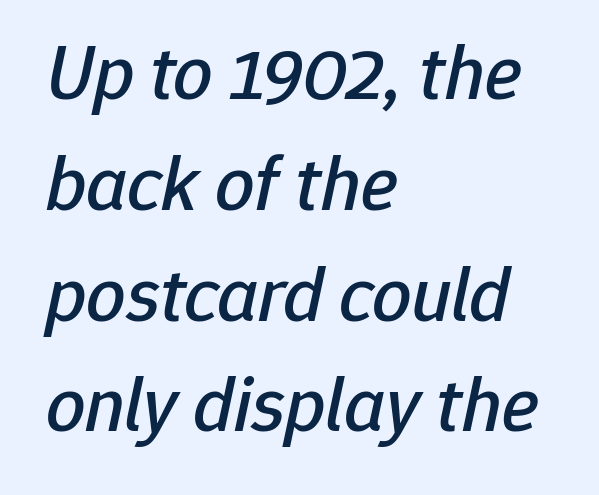
{"italic": "yes", "lean": "right", "slant_degrees": 12, "width": "normal", "stroke_contrast": "low", "x_height": "medium", "monospaced": "no", "underline": "no", "align": "left", "line_spacing": "normal", "line_spacing_ratio": 1.42, "letter_spacing": "normal", "letter_spacing_em": 0.0, "glyph_px": 78}
